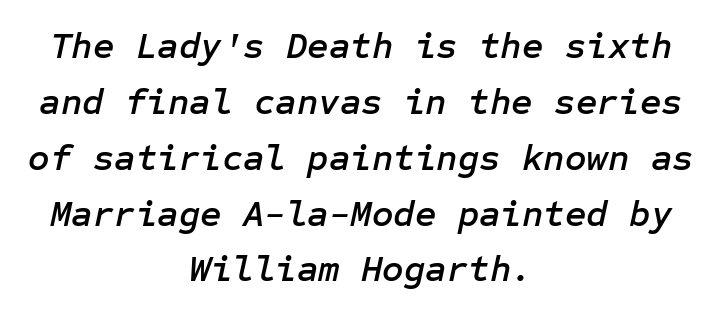
Q: Is the text italic (slanted)? A: Yes, it leans right by about 12 degrees.
Q: Is the text underlined? A: No.
Q: How is the paragraph aligned? A: Centered.
Q: Is the spacing between letters normal or unusually wide? A: Normal.
Q: Is the spacing between lines tight, normal or loose? A: Normal.
Q: Width (condensed, normal, or wide)? A: Normal.
Q: Stroke contrast? A: Low.
Q: x-height? A: Medium.
